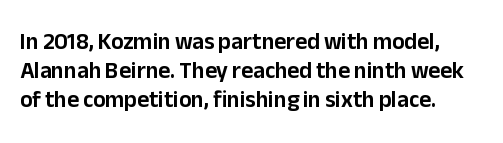
Interline gaps are of average width in this sample. Short note: letters normally spaced. Posture: vertical. The strip under each line holds only bare page. Which margin do the lines hug? The left one — the right edge is uneven.
